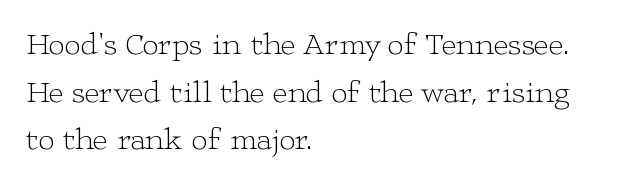
{"serif": "yes", "italic": "no", "bold": "no", "weight": "light", "width": "wide", "stroke_contrast": "low", "x_height": "medium", "monospaced": "no", "underline": "no", "align": "left", "line_spacing": "normal", "line_spacing_ratio": 1.49, "letter_spacing": "normal", "letter_spacing_em": 0.0, "glyph_px": 32}
